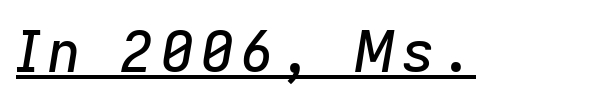
Q: Is the text italic (slanted)? A: Yes, it leans right by about 9 degrees.
Q: Is the text underlined? A: Yes.
Q: Width (condensed, normal, or wide)? A: Normal.
Q: Stroke contrast? A: Low.
Q: x-height? A: Medium.
Q: Monospaced? A: No.
